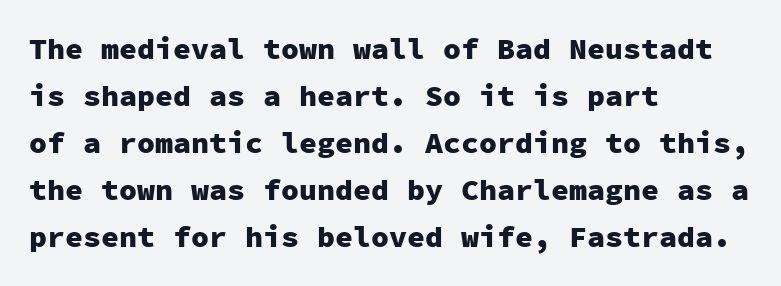
Q: Is the text bold? A: Yes.
Q: Is the text italic (slanted)? A: No, it is upright.
Q: Is the typeface a serif or a sans-serif typeface? A: Sans-serif.
Q: Is the text underlined? A: No.
Q: How is the paragraph aligned? A: Left-aligned.
Q: Is the spacing between letters normal or unusually wide? A: Normal.
Q: Is the spacing between lines tight, normal or loose? A: Normal.
Q: Width (condensed, normal, or wide)? A: Normal.
Q: Stroke contrast? A: Low.
Q: x-height? A: Medium.
Q: Monospaced? A: Yes.
